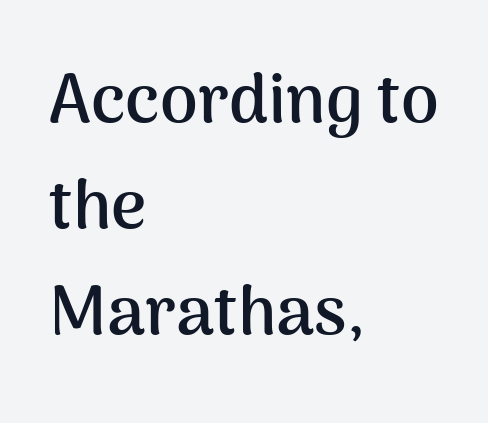
Q: Is the text bold? A: Yes.
Q: Is the text italic (slanted)? A: No, it is upright.
Q: Is the typeface a serif or a sans-serif typeface? A: Sans-serif.
Q: Is the text underlined? A: No.
Q: How is the paragraph aligned? A: Left-aligned.
Q: Is the spacing between letters normal or unusually wide? A: Normal.
Q: Is the spacing between lines tight, normal or loose? A: Normal.
Q: Width (condensed, normal, or wide)? A: Normal.
Q: Stroke contrast? A: Medium.
Q: x-height? A: Medium.
Q: Monospaced? A: No.
